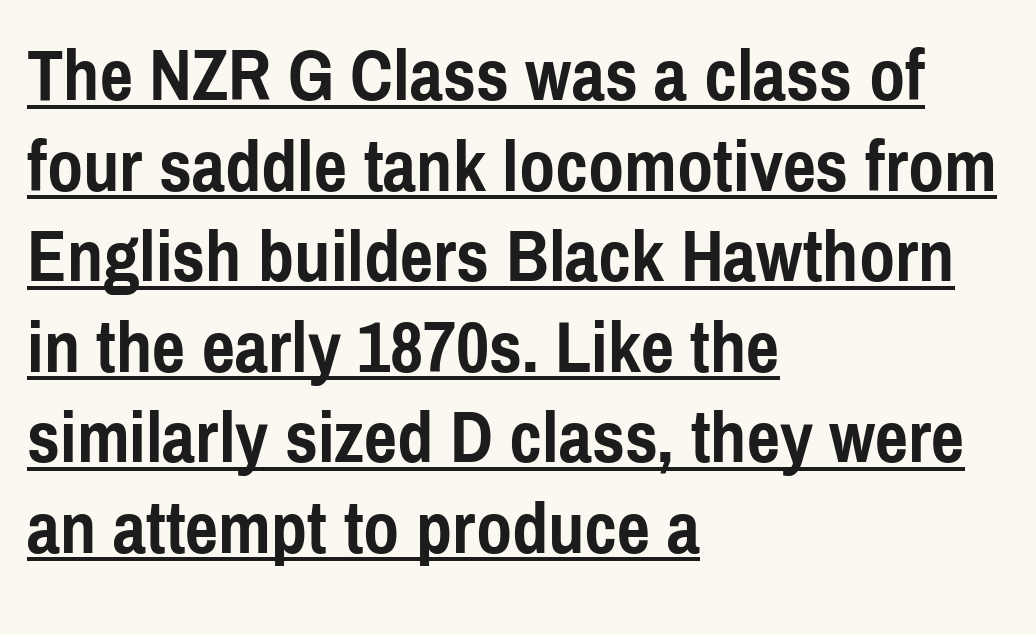
{"serif": "no", "italic": "no", "bold": "yes", "weight": "semibold", "width": "condensed", "x_height": "medium", "monospaced": "no", "underline": "yes", "align": "left", "line_spacing_ratio": 1.24, "letter_spacing": "normal", "letter_spacing_em": 0.0, "glyph_px": 73}
